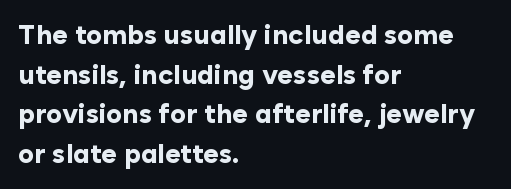
{"italic": "no", "bold": "yes", "underline": "no", "align": "left", "line_spacing": "normal", "line_spacing_ratio": 1.47, "letter_spacing": "normal", "letter_spacing_em": 0.0, "glyph_px": 27}
